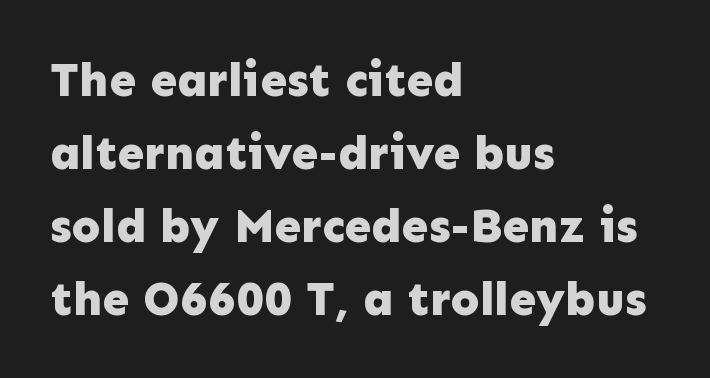
{"serif": "no", "italic": "no", "bold": "yes", "weight": "bold", "width": "normal", "stroke_contrast": "low", "x_height": "medium", "monospaced": "no", "underline": "no", "align": "left", "line_spacing": "normal", "line_spacing_ratio": 1.52, "letter_spacing": "normal", "letter_spacing_em": 0.0, "glyph_px": 48}
